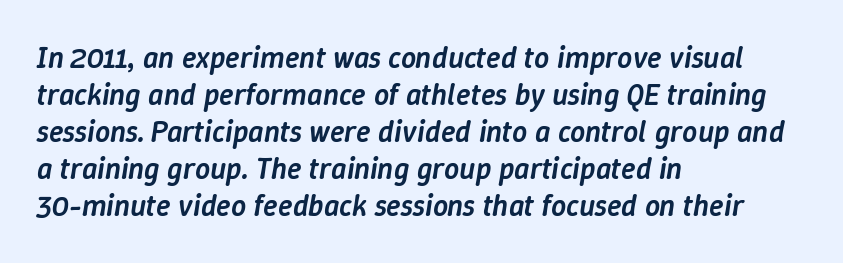
Q: Is the text bold? A: Semi-bold.
Q: Is the text italic (slanted)? A: Yes, it leans right by about 9 degrees.
Q: Is the text underlined? A: No.
Q: How is the paragraph aligned? A: Left-aligned.
Q: Is the spacing between letters normal or unusually wide? A: Normal.
Q: Width (condensed, normal, or wide)? A: Normal.
Q: Stroke contrast? A: Low.
Q: x-height? A: Medium.
Q: Monospaced? A: No.
